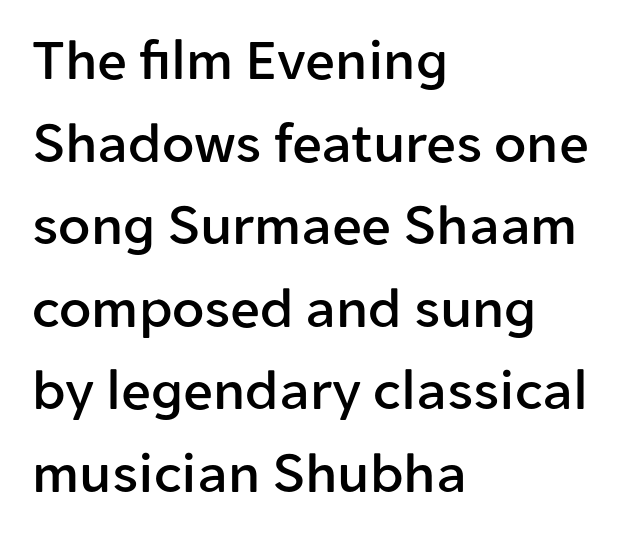
{"serif": "no", "italic": "no", "width": "normal", "stroke_contrast": "low", "x_height": "medium", "monospaced": "no", "underline": "no", "align": "left", "line_spacing": "normal", "line_spacing_ratio": 1.4, "letter_spacing": "normal", "letter_spacing_em": 0.0, "glyph_px": 59}
